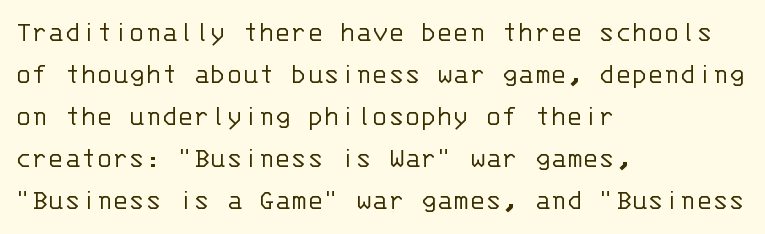
The image shows 30 px light sans-serif type, upright, monospaced; set left-aligned, normal line spacing (1.4x), normal letter spacing, not underlined; low stroke contrast and a large x-height.
